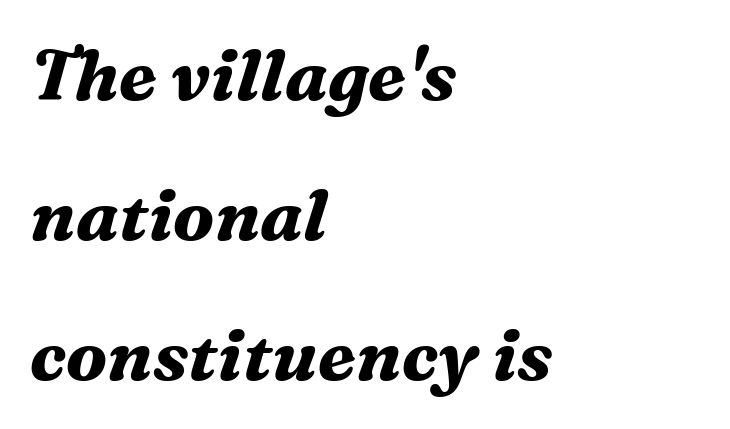
Q: Is the text bold? A: Yes.
Q: Is the text italic (slanted)? A: Yes, it leans right by about 16 degrees.
Q: Is the typeface a serif or a sans-serif typeface? A: Serif.
Q: Is the text underlined? A: No.
Q: How is the paragraph aligned? A: Left-aligned.
Q: Is the spacing between letters normal or unusually wide? A: Normal.
Q: Is the spacing between lines tight, normal or loose? A: Loose.
Q: Width (condensed, normal, or wide)? A: Normal.
Q: Stroke contrast? A: Medium.
Q: x-height? A: Medium.
Q: Monospaced? A: No.
